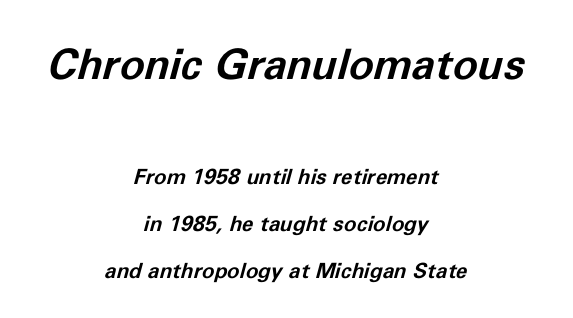
The rendering positions every line midway between the sides. The face used here is proportionally spaced, like ordinary book or web type. A clean baseline with only descenders dipping below it. Students, observe: this is what heavily led, spacious text looks like. No extra tracking has been applied to these lines.
